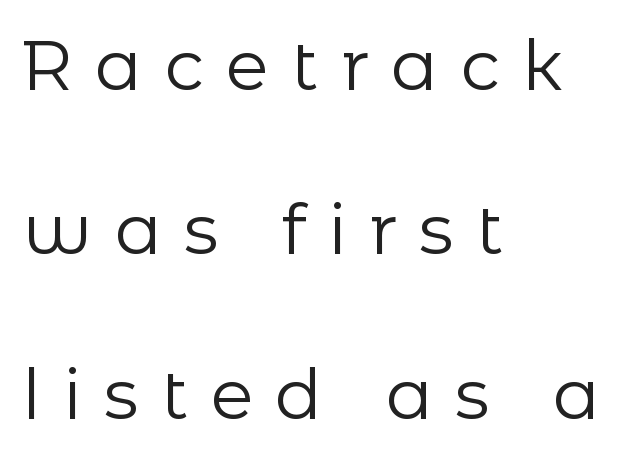
Q: Is the text bold? A: No.
Q: Is the text italic (slanted)? A: No, it is upright.
Q: Is the typeface a serif or a sans-serif typeface? A: Sans-serif.
Q: Is the text underlined? A: No.
Q: How is the paragraph aligned? A: Left-aligned.
Q: Is the spacing between letters normal or unusually wide? A: Unusually wide.
Q: Is the spacing between lines tight, normal or loose? A: Loose.
Q: Width (condensed, normal, or wide)? A: Normal.
Q: Stroke contrast? A: Low.
Q: x-height? A: Medium.
Q: Monospaced? A: No.
